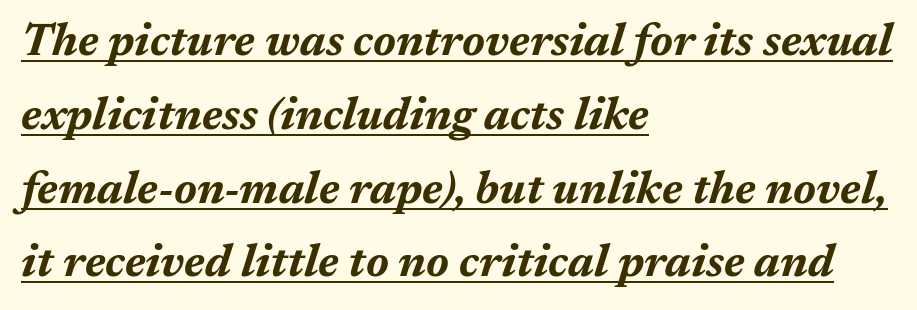
Q: Is the text bold? A: Yes.
Q: Is the text italic (slanted)? A: Yes, it leans right by about 17 degrees.
Q: Is the text underlined? A: Yes.
Q: How is the paragraph aligned? A: Left-aligned.
Q: Is the spacing between letters normal or unusually wide? A: Normal.
Q: Is the spacing between lines tight, normal or loose? A: Normal.
Q: Width (condensed, normal, or wide)? A: Normal.
Q: Stroke contrast? A: Medium.
Q: x-height? A: Medium.
Q: Monospaced? A: No.
